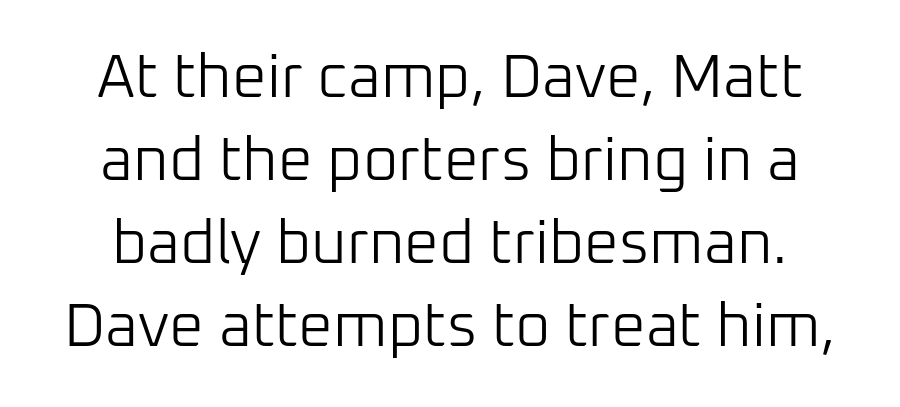
The image shows 61 px light sans-serif type, upright; set normal line spacing (1.36x), normal letter spacing, not underlined; low stroke contrast and a medium x-height.
